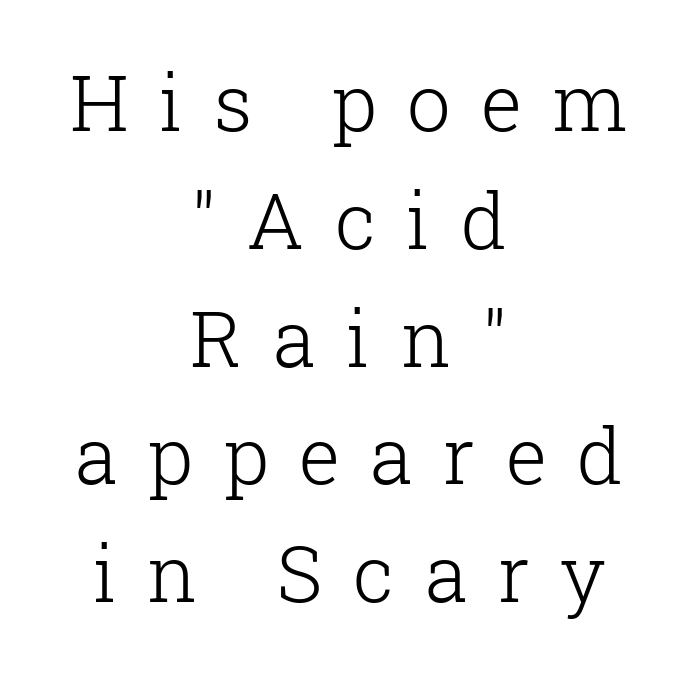
The image shows 78 px light serif type, upright; set centered, normal line spacing (1.51x), unusually wide letter spacing (+0.39 em), not underlined; low stroke contrast and a medium x-height.
